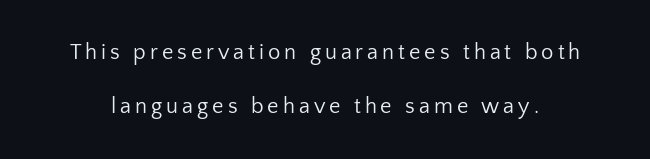
The typeface has the unassuming heft of standard copy or less. Line spacing here is loose. The lettering holds an erect, upright posture throughout. A clean baseline with only descenders dipping below it.
